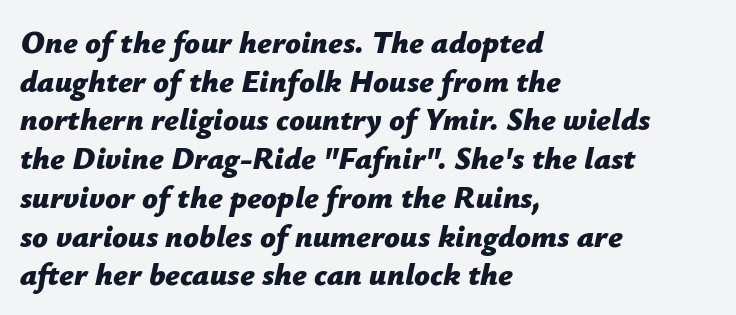
{"italic": "yes", "lean": "right", "slant_degrees": 12, "bold": "yes", "weight": "bold", "width": "normal", "stroke_contrast": "low", "x_height": "medium", "monospaced": "no", "underline": "no", "align": "left", "line_spacing": "normal", "line_spacing_ratio": 1.25, "letter_spacing": "normal", "letter_spacing_em": 0.0, "glyph_px": 31}
